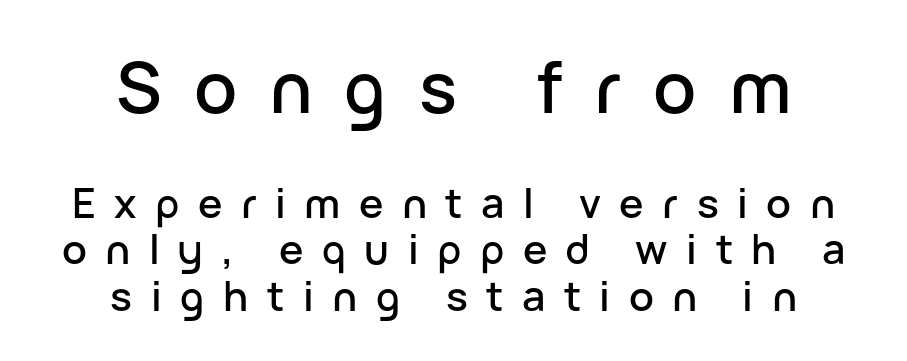
The image shows 71 px sans-serif type, upright; set centered, tight line spacing (1.13x), unusually wide letter spacing (+0.45 em), not underlined; the first (top) block is 1.73x larger; low stroke contrast and a medium x-height.
